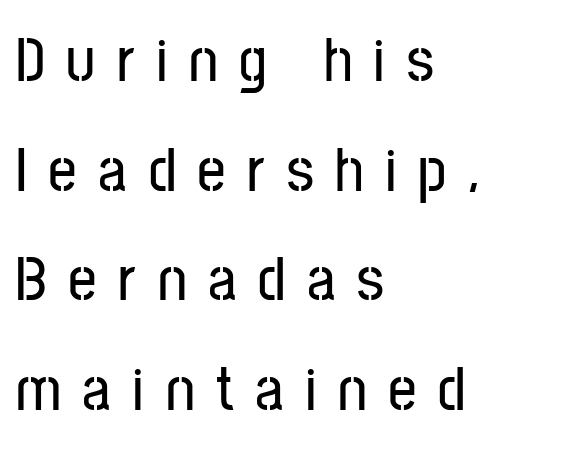
The image shows 63 px condensed sans-serif type, upright; set left-aligned, line spacing 1.74x, unusually wide letter spacing (+0.34 em), not underlined; low stroke contrast and a medium x-height.
